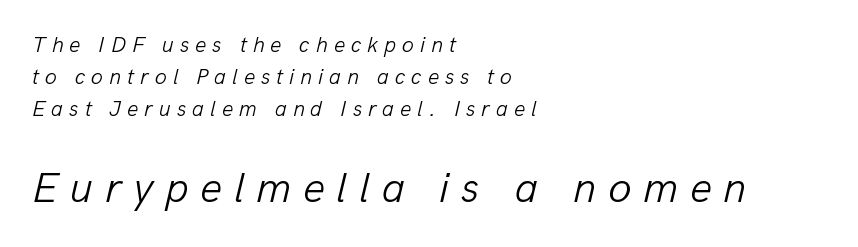
The image shows 43 px light type, italic (leaning right); set left-aligned, normal line spacing (1.46x), unusually wide letter spacing (+0.27 em), not underlined; the second (bottom) block is 1.95x larger; low stroke contrast and a medium x-height.
